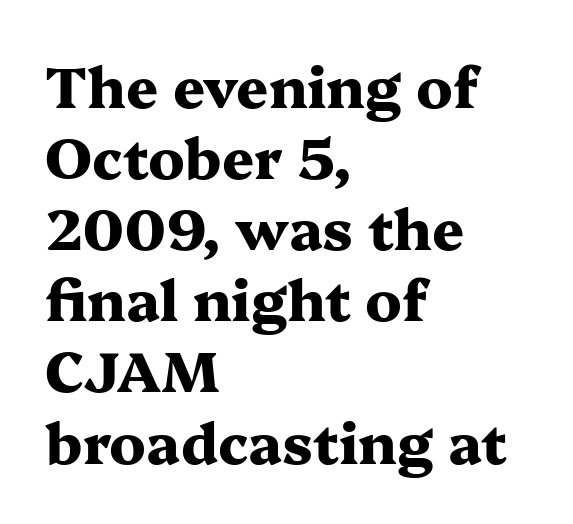
{"serif": "yes", "italic": "no", "bold": "yes", "weight": "heavy", "width": "wide", "stroke_contrast": "medium", "x_height": "medium", "monospaced": "no", "underline": "no", "align": "left", "line_spacing": "normal", "line_spacing_ratio": 1.27, "letter_spacing": "normal", "letter_spacing_em": 0.0, "glyph_px": 56}
